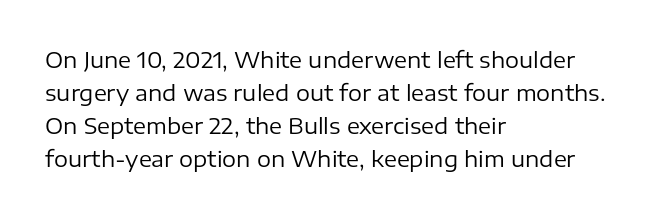
In terms of leading, this rendering sits right in the middle. Quick note: not italic, upright. Stems here are at most as thick as an everyday book face. Letter spacing: default.
